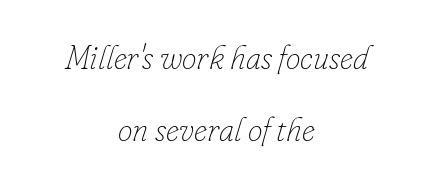
Every row of glyphs is offset so its center matches the block's center. The zone under the glyphs is completely vacant. The letters are slanted; this is an italic face. Spacing verdict: proportional, widths tailored to each character.
